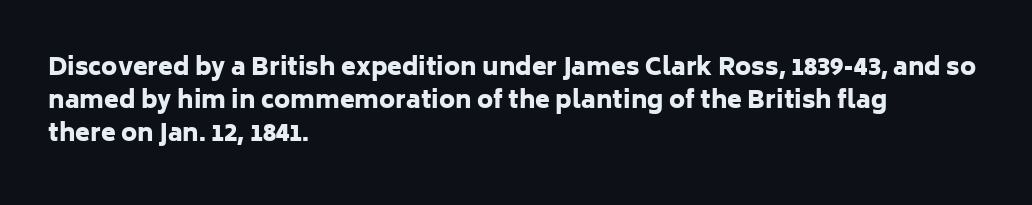
The image shows 24 px bold type, upright; set left-aligned, normal line spacing (1.37x), normal letter spacing, not underlined.
